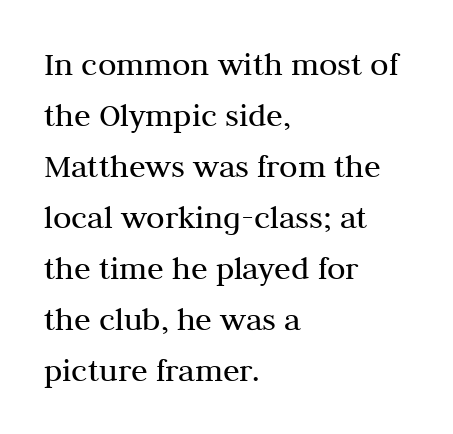
{"serif": "yes", "italic": "no", "bold": "no", "weight": "regular", "width": "normal", "stroke_contrast": "medium", "x_height": "medium", "monospaced": "no", "underline": "no", "align": "left", "line_spacing": "normal", "line_spacing_ratio": 1.5, "letter_spacing": "normal", "letter_spacing_em": 0.0, "glyph_px": 34}
